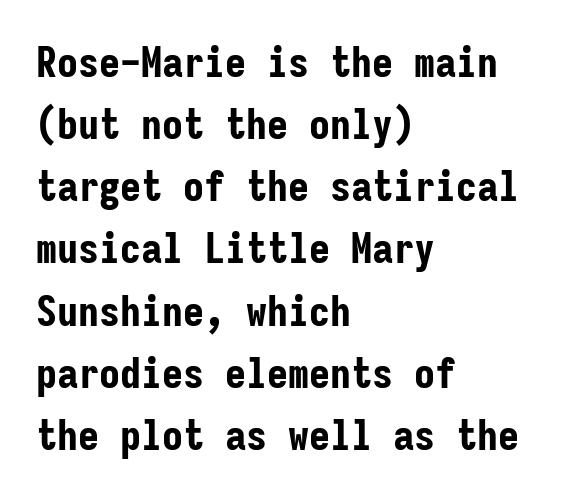
Q: Is the text bold? A: Yes.
Q: Is the text italic (slanted)? A: No, it is upright.
Q: Is the typeface a serif or a sans-serif typeface? A: Sans-serif.
Q: Is the text underlined? A: No.
Q: How is the paragraph aligned? A: Left-aligned.
Q: Is the spacing between letters normal or unusually wide? A: Normal.
Q: Is the spacing between lines tight, normal or loose? A: Normal.
Q: Width (condensed, normal, or wide)? A: Condensed.
Q: Stroke contrast? A: Low.
Q: x-height? A: Medium.
Q: Monospaced? A: Yes.
